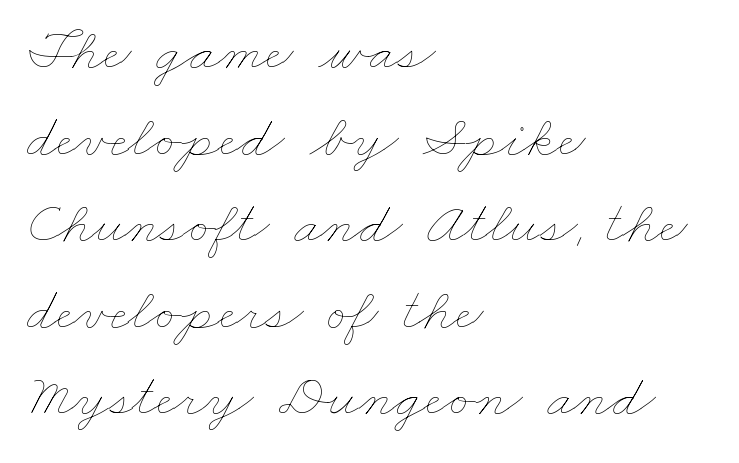
Q: Is the text bold? A: No.
Q: Is the text underlined? A: No.
Q: How is the paragraph aligned? A: Left-aligned.
Q: Is the spacing between letters normal or unusually wide? A: Normal.
Q: Is the spacing between lines tight, normal or loose? A: Normal.
Q: Width (condensed, normal, or wide)? A: Wide.
Q: Stroke contrast? A: Low.
Q: x-height? A: Small.
Q: Monospaced? A: No.
